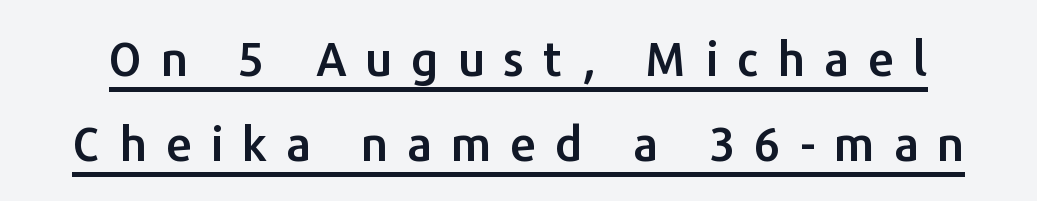
{"serif": "no", "italic": "no", "width": "normal", "stroke_contrast": "low", "x_height": "medium", "monospaced": "no", "underline": "yes", "line_spacing_ratio": 1.8, "letter_spacing": "wide", "letter_spacing_em": 0.4, "glyph_px": 47}
